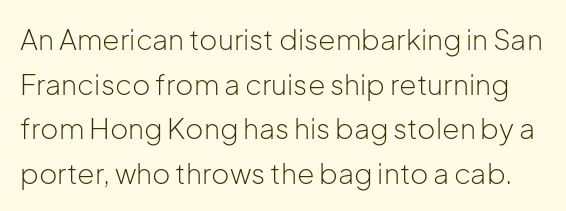
This rendering features lettering with no underline. The rendering uses a moderate line-height, typical for paragraphs. The gaps between neighbouring characters are ordinary and unremarkable. Bold? No — there's no thickening of the strokes.
